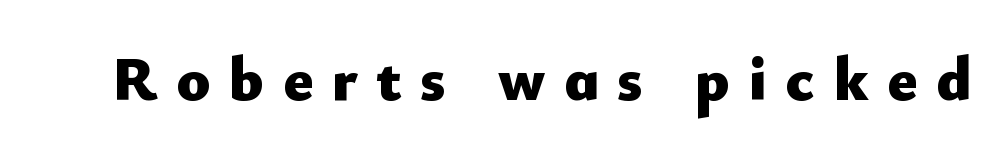
{"serif": "no", "italic": "no", "bold": "yes", "weight": "heavy", "width": "normal", "stroke_contrast": "low", "x_height": "small", "monospaced": "no", "underline": "no", "letter_spacing": "wide", "letter_spacing_em": 0.3, "glyph_px": 62}
